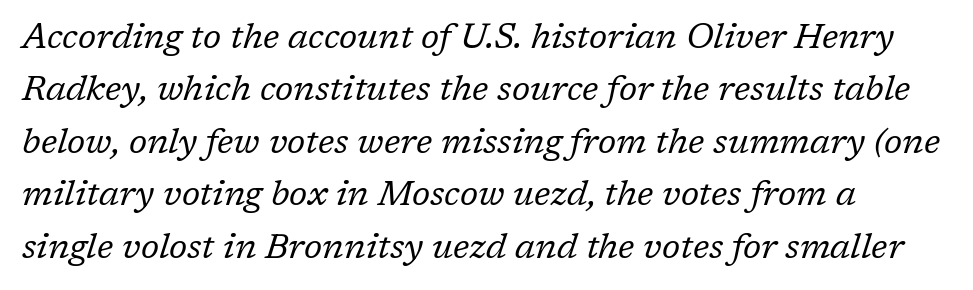
The image shows 35 px regular-weight serif type, italic (leaning right); set left-aligned, normal line spacing (1.5x), normal letter spacing, not underlined; low stroke contrast and a medium x-height.
